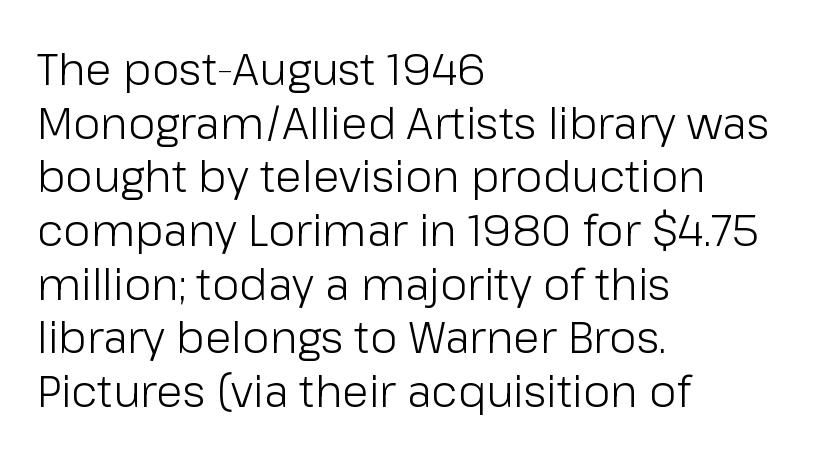
{"serif": "no", "italic": "no", "bold": "no", "weight": "light", "width": "normal", "stroke_contrast": "low", "x_height": "medium", "monospaced": "no", "underline": "no", "align": "left", "line_spacing_ratio": 1.22, "letter_spacing": "normal", "letter_spacing_em": 0.0, "glyph_px": 44}
